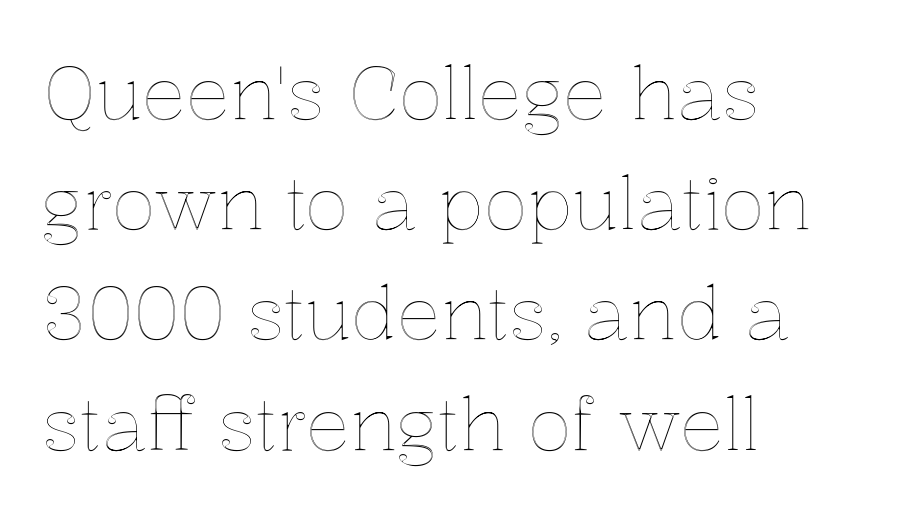
Q: Is the text italic (slanted)? A: No, it is upright.
Q: Is the text underlined? A: No.
Q: How is the paragraph aligned? A: Left-aligned.
Q: Is the spacing between letters normal or unusually wide? A: Normal.
Q: Is the spacing between lines tight, normal or loose? A: Normal.
Q: Width (condensed, normal, or wide)? A: Normal.
Q: x-height? A: Medium.
Q: Monospaced? A: No.
